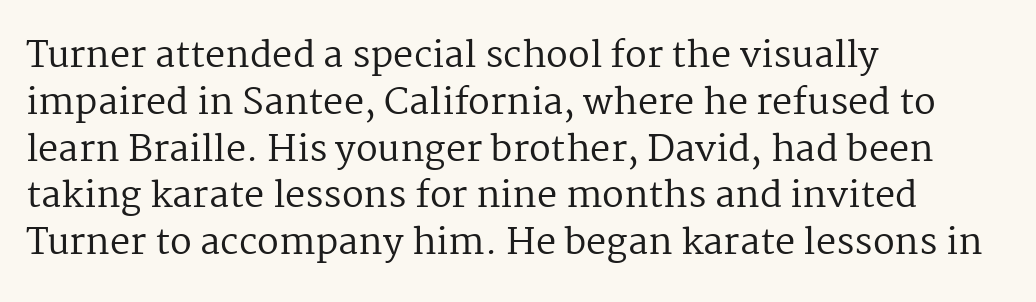
{"serif": "yes", "italic": "no", "bold": "no", "weight": "regular", "width": "normal", "stroke_contrast": "medium", "x_height": "medium", "monospaced": "no", "underline": "no", "align": "left", "line_spacing": "normal", "line_spacing_ratio": 1.3, "letter_spacing": "normal", "letter_spacing_em": 0.0, "glyph_px": 36}
